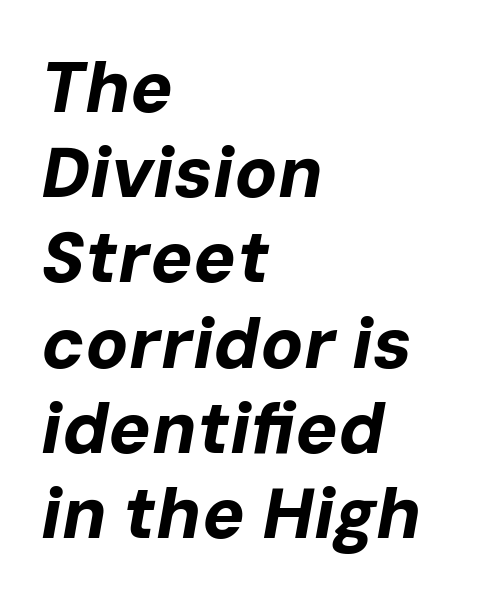
What stands out about the letter spacing? Nothing — it is the standard amount. Reading down the block, your eye returns to a fixed left position each line. The face used here is proportionally spaced, like ordinary book or web type. No word sits above an underline. The face used here has a pronounced slope to its letters.
